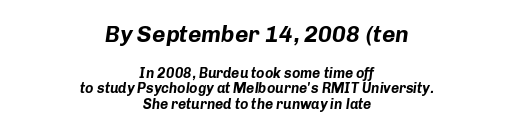
The image shows 23 px bold type, italic (leaning right); set centered, tight line spacing (1.11x), normal letter spacing, not underlined; the first (top) block is 1.64x larger.
